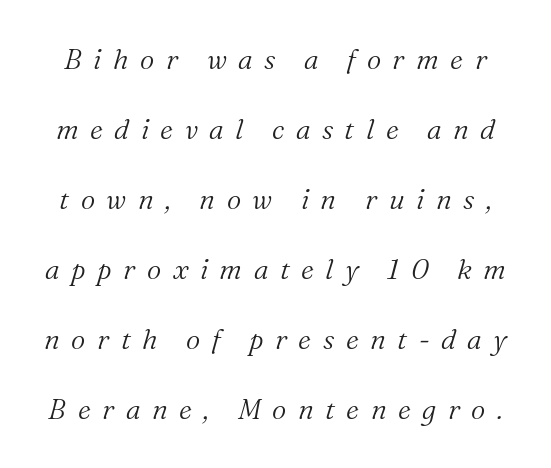
The image shows 28 px light serif type, italic (leaning right); set loose line spacing (2.5x), unusually wide letter spacing (+0.41 em), not underlined; medium stroke contrast and a medium x-height.
